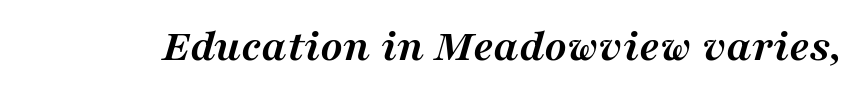
The image shows 47 px semibold serif type, italic (leaning right); set normal letter spacing, not underlined; medium stroke contrast and a medium x-height.
